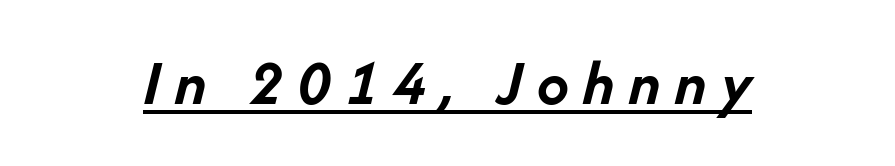
The image shows 64 px semibold type, italic (leaning right); set centered, unusually wide letter spacing (+0.23 em), underlined; low stroke contrast and a medium x-height.
